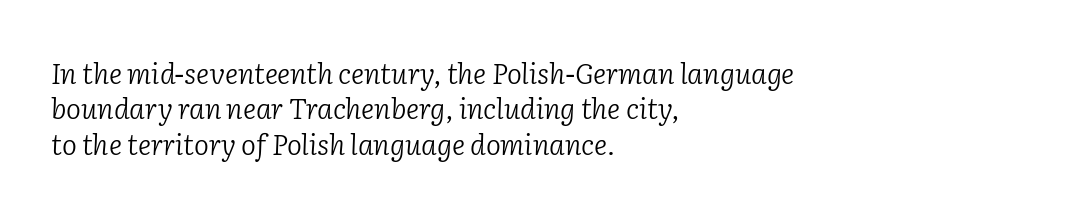
The image shows 28 px light serif type, italic (leaning right); set left-aligned, normal line spacing (1.26x), normal letter spacing, not underlined; low stroke contrast and a medium x-height.
